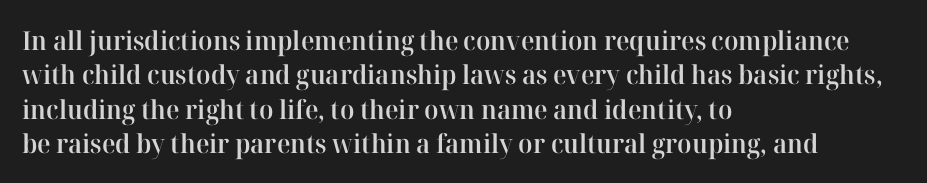
Where is the straight margin? On the left. Short note: letters normally spaced. Lines of text with bare space underneath. On the weight axis this lands at semibold, roughly 600. The passage shown stacks its lines at a standard gap.
